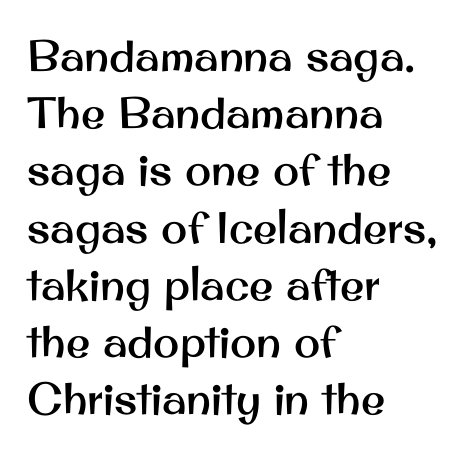
{"serif": "no", "italic": "no", "width": "normal", "stroke_contrast": "medium", "x_height": "small", "monospaced": "no", "underline": "no", "align": "left", "line_spacing": "normal", "line_spacing_ratio": 1.3, "letter_spacing": "normal", "letter_spacing_em": 0.0, "glyph_px": 44}
